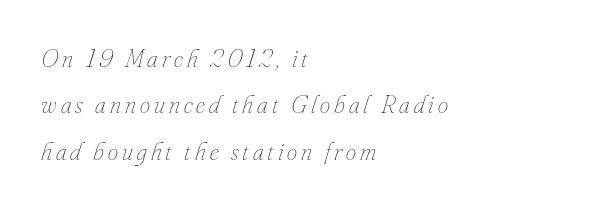
Q: Is the text bold? A: No.
Q: Is the text italic (slanted)? A: Yes, it leans right by about 16 degrees.
Q: Is the text underlined? A: No.
Q: How is the paragraph aligned? A: Left-aligned.
